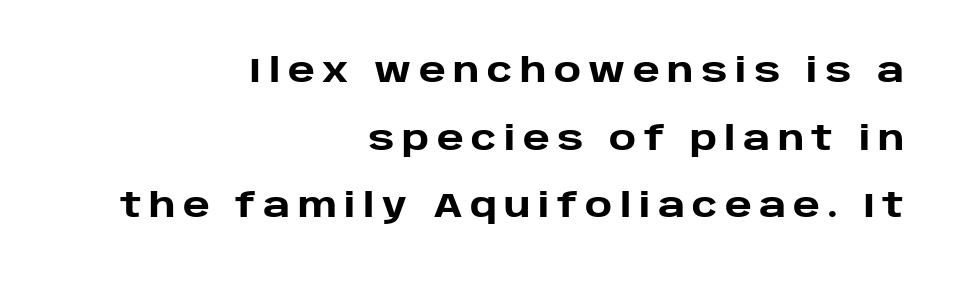
What kind of face is this? One without serifs — a sans. In terms of letterspacing, this is a distinctly airy, spread setting. The leading is generous, giving the passage an open texture. A flush-right, rag-left setting is used for this passage. Has an underline been added? It has not. You could not count columns in this text — the font is proportionally spaced.
